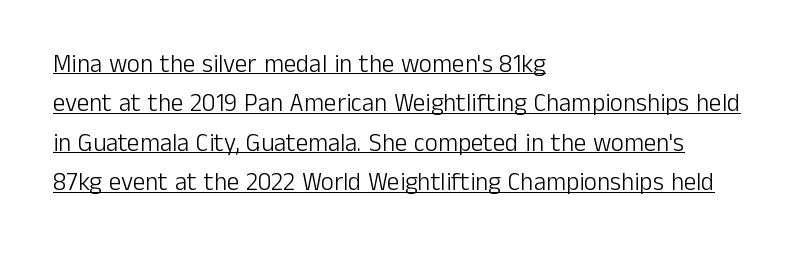
If you drew a line through each stem, it would be perfectly vertical. Reading down the column, the eye jumps a familiar distance to each next line. The strokes carry an ordinary text weight at most. Looks like someone drew a line under every word here. Is the letter spacing exaggerated? No — it looks like the ordinary default. Notice how the passage keeps a crisp vertical edge on the left only.
